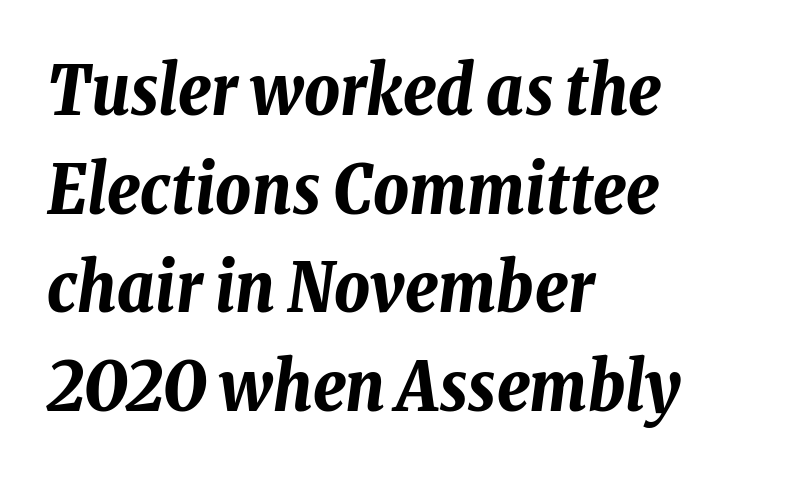
The image shows 69 px bold, condensed type, italic (leaning right); set left-aligned, normal line spacing (1.43x), normal letter spacing, not underlined; low stroke contrast and a medium x-height.
